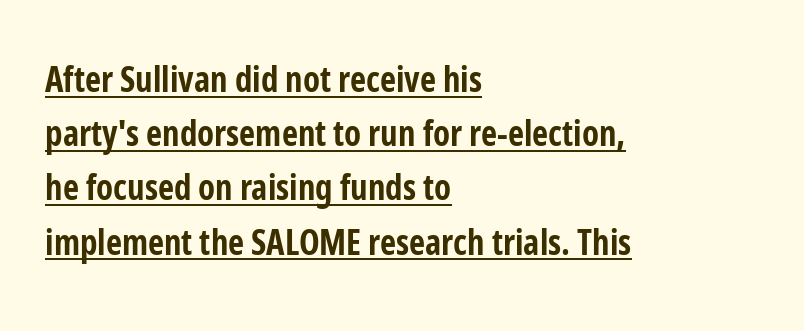
{"serif": "no", "italic": "no", "bold": "yes", "weight": "bold", "width": "condensed", "stroke_contrast": "low", "x_height": "medium", "monospaced": "no", "underline": "yes", "align": "left", "line_spacing": "normal", "line_spacing_ratio": 1.55, "letter_spacing": "normal", "letter_spacing_em": 0.0, "glyph_px": 35}
